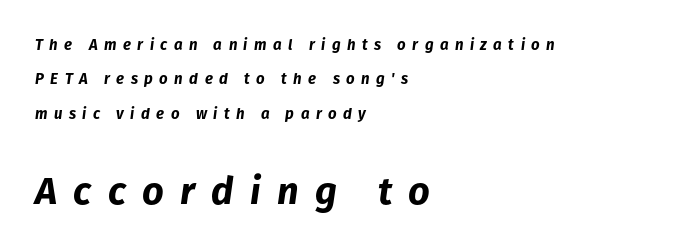
{"italic": "yes", "lean": "right", "slant_degrees": 8, "bold": "yes", "weight": "bold", "width": "normal", "stroke_contrast": "low", "x_height": "medium", "monospaced": "no", "underline": "no", "align": "left", "line_spacing": "loose", "line_spacing_ratio": 2.29, "letter_spacing": "wide", "letter_spacing_em": 0.43, "larger_block": "second", "size_ratio": 2.53, "glyph_px": 38}
